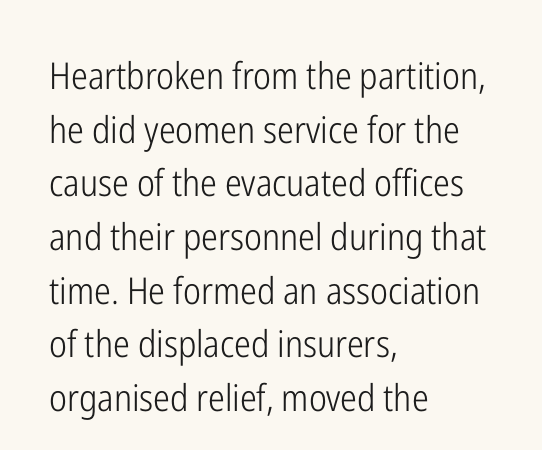
{"serif": "no", "italic": "no", "bold": "no", "weight": "light", "width": "condensed", "stroke_contrast": "low", "x_height": "medium", "monospaced": "no", "underline": "no", "align": "left", "line_spacing": "normal", "line_spacing_ratio": 1.45, "letter_spacing": "normal", "letter_spacing_em": 0.0, "glyph_px": 37}
